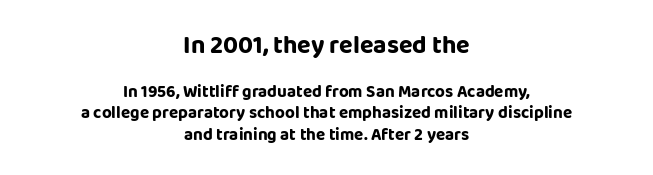
Rendered with straight, roman letterforms. The more generous point size was reserved for the upper chunk. The setting favours the middle, as headings and verse often do. The gaps between neighbouring characters are ordinary and unremarkable.
